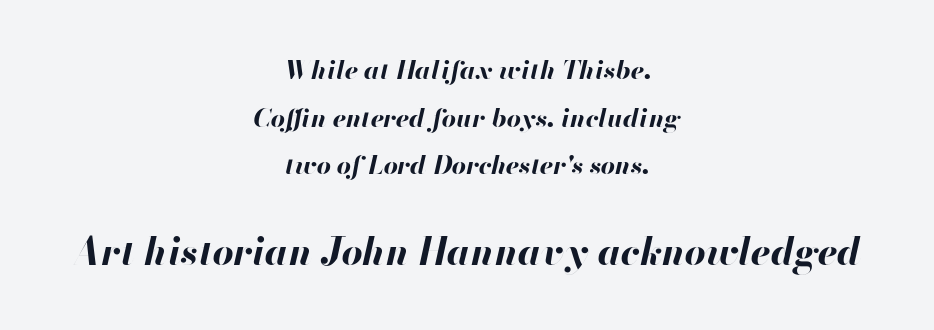
This rendering uses center alignment, leaving both contours irregular but symmetric. Italic: yes, the glyphs are oblique. Note: smaller setting up top, larger setting below. Rule under the text: the space is simply empty. Varying glyph widths throughout — classic text-font behaviour.
